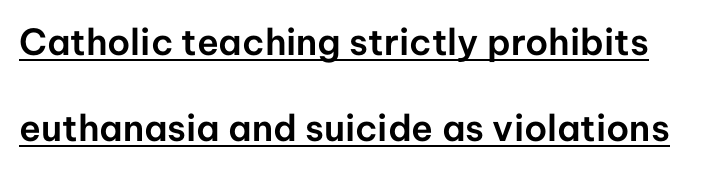
The image shows 36 px sans-serif type, upright; set loose line spacing (2.4x), normal letter spacing, underlined; low stroke contrast and a medium x-height.
